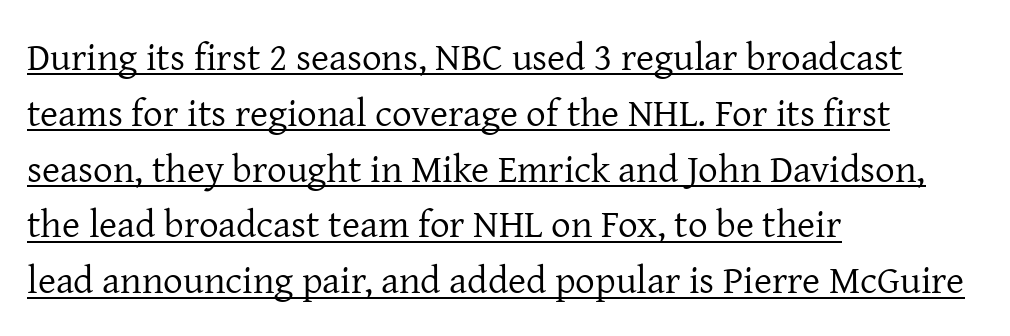
The image shows 39 px regular-weight serif type, upright; set left-aligned, normal line spacing (1.43x), normal letter spacing, underlined; low stroke contrast and a medium x-height.
